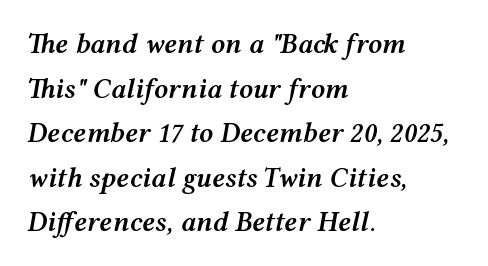
The rendering uses natural spacing where letterforms have individual widths. Spacing between characters is what you'd get straight out of the box. Firm but not heavy-handed strokes: this text is semibold. The face used here has a pronounced slope to its letters. In CSS terms this would be text-align: left. Plain, unruled lines of type.
